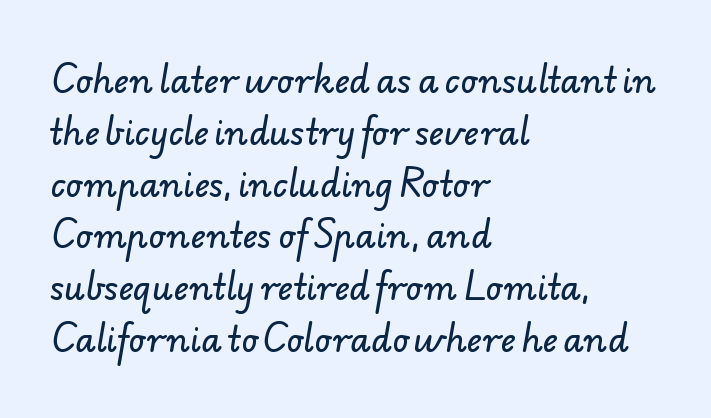
The image shows 33 px sans-serif type; set left-aligned, normal line spacing (1.57x), normal letter spacing, not underlined; low stroke contrast and a small x-height.
